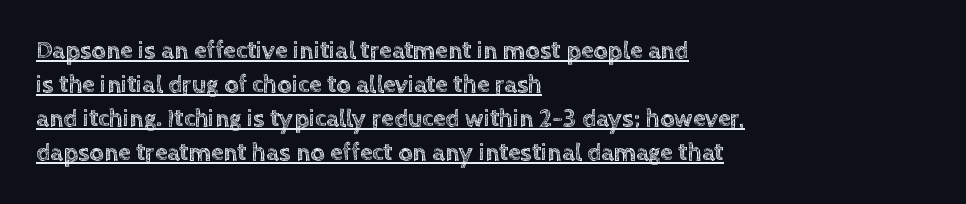
Q: Is the text italic (slanted)? A: No, it is upright.
Q: Is the text underlined? A: Yes.
Q: How is the paragraph aligned? A: Left-aligned.
Q: Is the spacing between letters normal or unusually wide? A: Normal.
Q: Is the spacing between lines tight, normal or loose? A: Normal.
